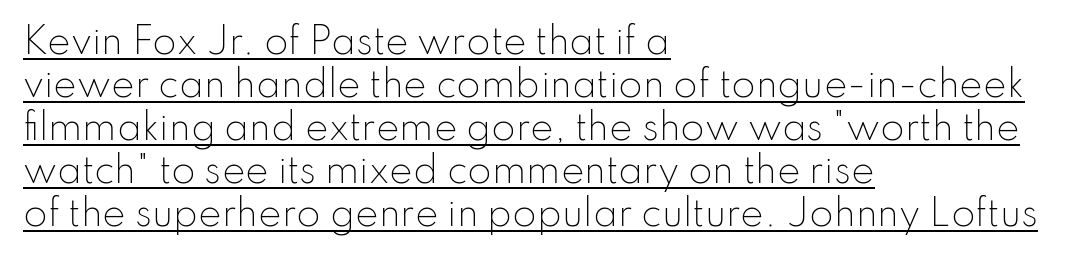
Notice how a bar underscores the lettering throughout. Do the letters lean? They stand straight. No extra ink here — the face is not bold. Does the copy run flush right? No — it runs flush left. You could not count columns in this text — the font is proportionally spaced. Are there feet on the stems? There aren't — it's a sans.
